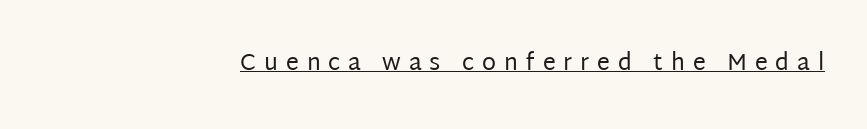
Q: Is the text bold? A: No.
Q: Is the text italic (slanted)? A: No, it is upright.
Q: Is the text underlined? A: Yes.
Q: How is the paragraph aligned? A: Right-aligned.
Q: Is the spacing between letters normal or unusually wide? A: Unusually wide.
